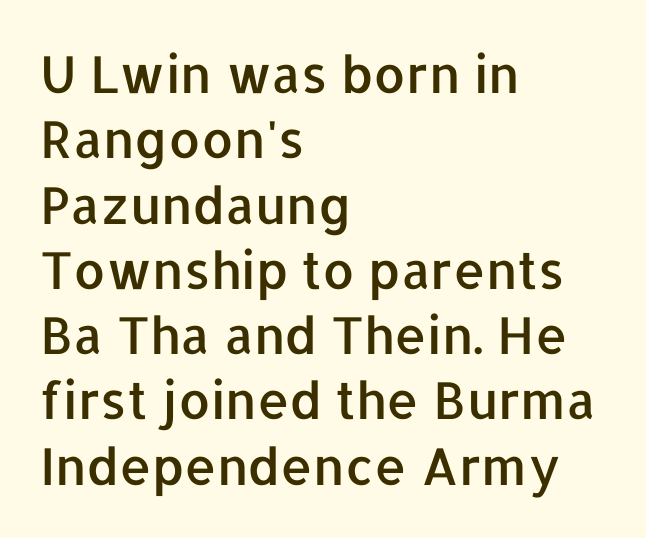
The image shows 51 px sans-serif type, upright; set left-aligned, normal line spacing (1.28x), normal letter spacing, not underlined; low stroke contrast and a medium x-height.
